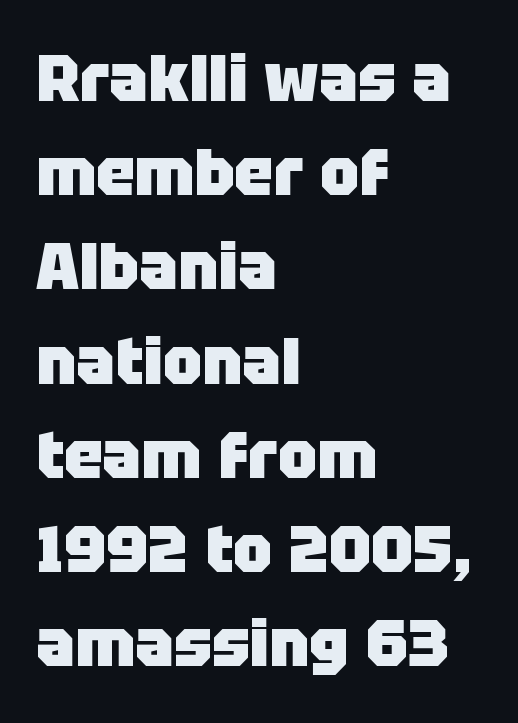
Q: Is the text bold? A: Yes.
Q: Is the text italic (slanted)? A: No, it is upright.
Q: Is the typeface a serif or a sans-serif typeface? A: Sans-serif.
Q: Is the text underlined? A: No.
Q: How is the paragraph aligned? A: Left-aligned.
Q: Is the spacing between letters normal or unusually wide? A: Normal.
Q: Is the spacing between lines tight, normal or loose? A: Normal.
Q: Width (condensed, normal, or wide)? A: Normal.
Q: Stroke contrast? A: Low.
Q: x-height? A: Large.
Q: Monospaced? A: No.
